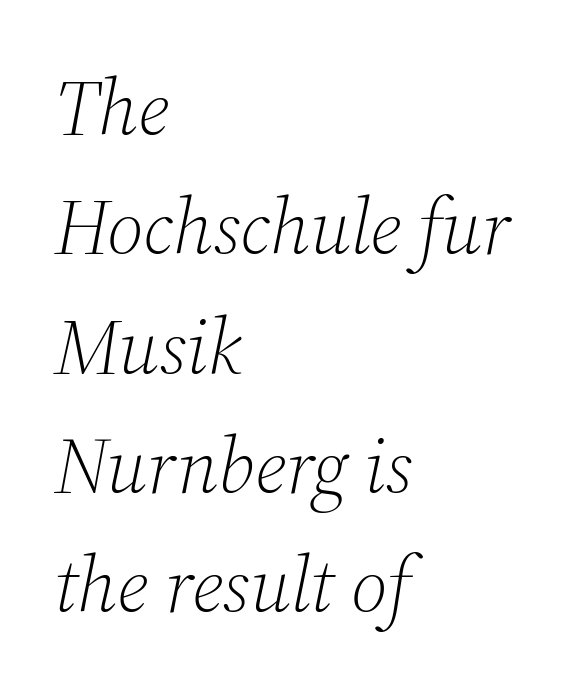
{"serif": "yes", "italic": "yes", "lean": "right", "slant_degrees": 12, "bold": "no", "weight": "light", "width": "normal", "stroke_contrast": "medium", "x_height": "medium", "monospaced": "no", "underline": "no", "align": "left", "line_spacing": "normal", "line_spacing_ratio": 1.53, "letter_spacing": "normal", "letter_spacing_em": 0.0, "glyph_px": 78}
